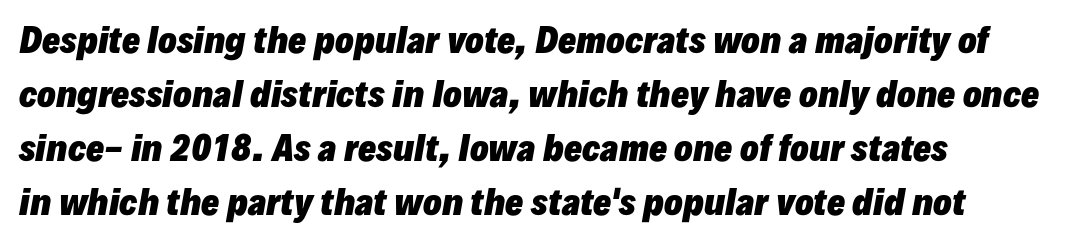
The image shows 34 px heavy type, italic (leaning right); set left-aligned, normal line spacing (1.59x), normal letter spacing, not underlined; low stroke contrast and a medium x-height.
